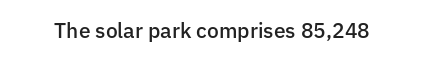
Typesetter's note: demi weight, one step under bold. The specimen omits any rule beneath the text block's lines. Is there any slant? The stems are plumb. Does extra space separate the letters? No, they use regular spacing.
